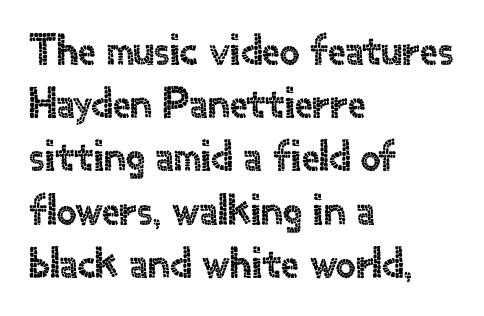
The font family rendered here belongs to the sans-serif group. The face used here is proportionally spaced, like ordinary book or web type. Has an underline been added? It has not. It's the straight-up-and-down kind of type. Line starts are locked; line ends wander.
